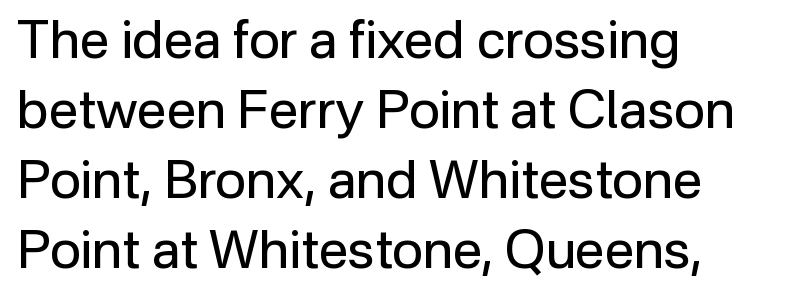
You could not count columns in this text — the font is proportionally spaced. These glyphs show unthickened strokes, regular width or finer. The lines are quadded left. A roman cut, with each character standing at attention. Unmarked baselines from the first word to the last. Caption: standard tracking, unaltered.
